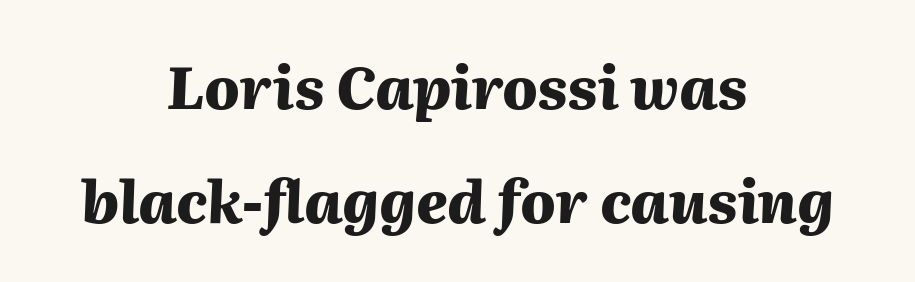
The image shows 58 px heavy type, italic (leaning right); set centered, loose line spacing (1.97x), normal letter spacing, not underlined; medium stroke contrast and a medium x-height.
